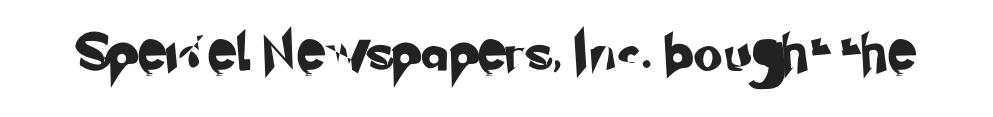
Q: Is the typeface a serif or a sans-serif typeface? A: Sans-serif.
Q: Is the text underlined? A: No.
Q: Width (condensed, normal, or wide)? A: Normal.
Q: Stroke contrast? A: Low.
Q: x-height? A: Small.
Q: Monospaced? A: No.
